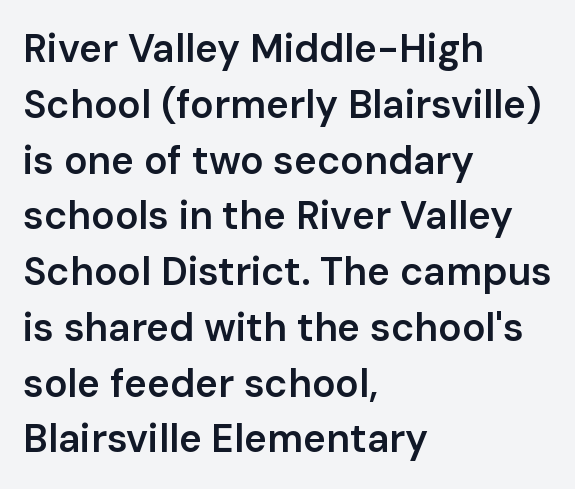
Q: Is the text bold? A: Semi-bold.
Q: Is the text italic (slanted)? A: No, it is upright.
Q: Is the typeface a serif or a sans-serif typeface? A: Sans-serif.
Q: Is the text underlined? A: No.
Q: How is the paragraph aligned? A: Left-aligned.
Q: Is the spacing between letters normal or unusually wide? A: Normal.
Q: Is the spacing between lines tight, normal or loose? A: Normal.
Q: Width (condensed, normal, or wide)? A: Normal.
Q: Stroke contrast? A: Low.
Q: x-height? A: Medium.
Q: Monospaced? A: No.
